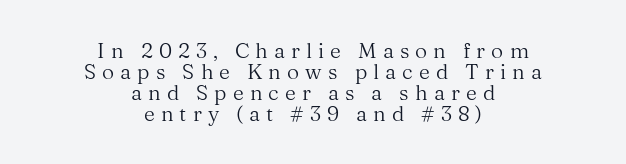
{"italic": "no", "bold": "no", "underline": "no", "align": "center", "line_spacing": "tight", "line_spacing_ratio": 1.0, "letter_spacing": "wide", "letter_spacing_em": 0.29, "glyph_px": 21}
